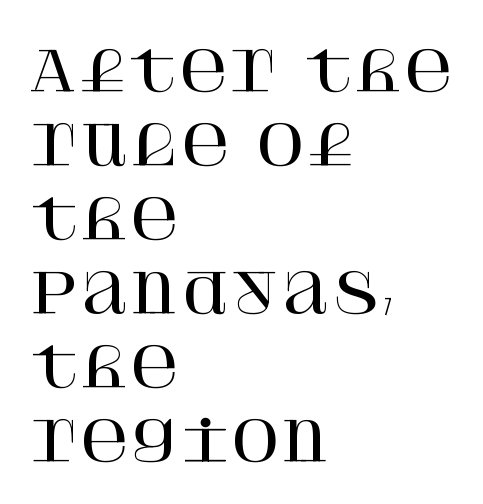
The image shows 54 px serif type, upright; set left-aligned, normal line spacing (1.37x), normal letter spacing, not underlined; high stroke contrast and a large x-height.
